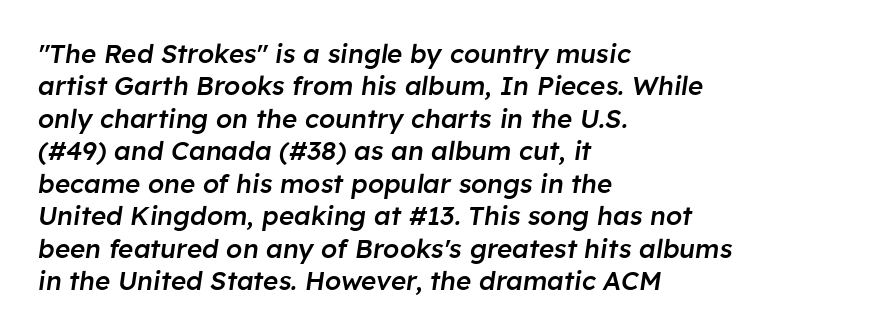
{"italic": "yes", "lean": "right", "slant_degrees": 8, "bold": "semi", "underline": "no", "align": "left", "line_spacing": "normal", "line_spacing_ratio": 1.25, "letter_spacing": "normal", "letter_spacing_em": 0.0, "glyph_px": 26}
